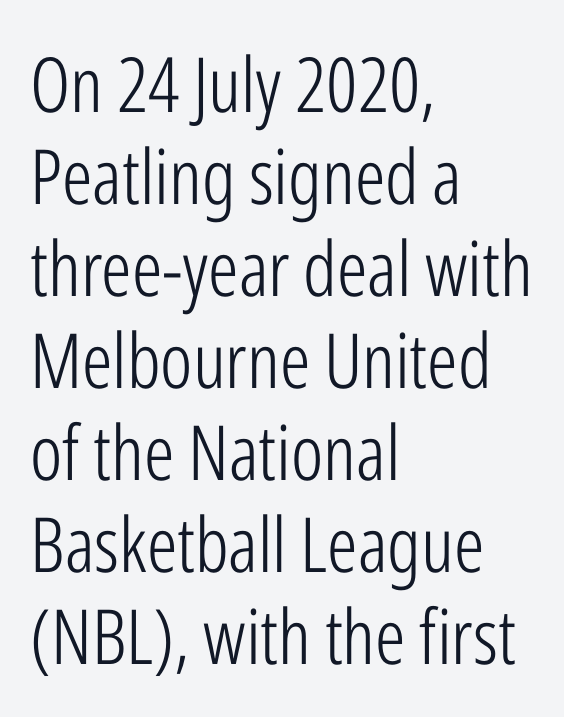
Q: Is the text bold? A: No.
Q: Is the text italic (slanted)? A: No, it is upright.
Q: Is the typeface a serif or a sans-serif typeface? A: Sans-serif.
Q: Is the text underlined? A: No.
Q: How is the paragraph aligned? A: Left-aligned.
Q: Is the spacing between letters normal or unusually wide? A: Normal.
Q: Width (condensed, normal, or wide)? A: Condensed.
Q: Stroke contrast? A: Low.
Q: x-height? A: Medium.
Q: Monospaced? A: No.
